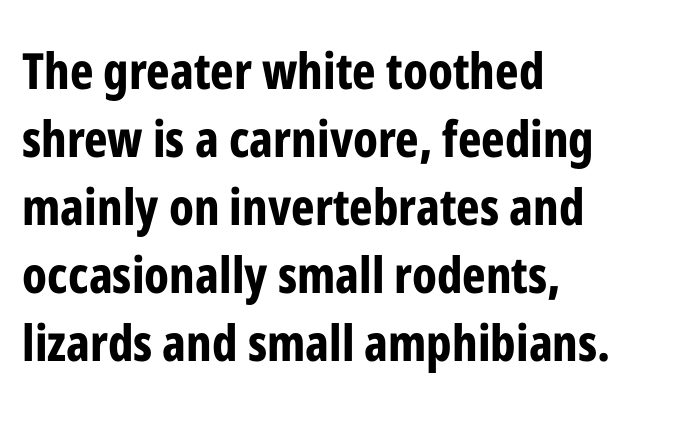
Q: Is the text bold? A: Yes.
Q: Is the text italic (slanted)? A: No, it is upright.
Q: Is the typeface a serif or a sans-serif typeface? A: Sans-serif.
Q: Is the text underlined? A: No.
Q: How is the paragraph aligned? A: Left-aligned.
Q: Is the spacing between letters normal or unusually wide? A: Normal.
Q: Is the spacing between lines tight, normal or loose? A: Normal.
Q: Width (condensed, normal, or wide)? A: Condensed.
Q: Stroke contrast? A: Low.
Q: x-height? A: Medium.
Q: Monospaced? A: No.
